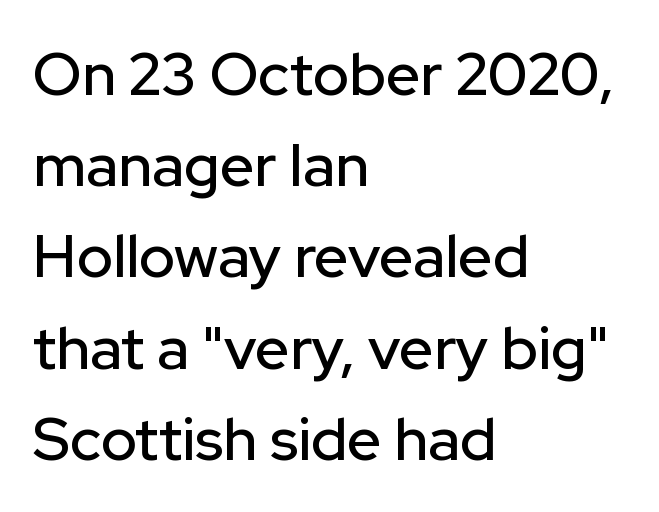
Nobody touched the tracking dial on this one. Unlike italic type, these characters show no tilt at all. Does the type have serifs? No, each stem ends abruptly. Note the varied advance widths — an 'i' is clearly narrower than an 'm'. This sample is left-justified, so line endings fall wherever the words run out.
